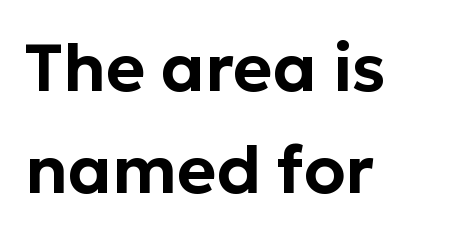
The image shows 67 px sans-serif type, upright; set left-aligned, normal line spacing (1.52x), normal letter spacing, not underlined; low stroke contrast and a medium x-height.
